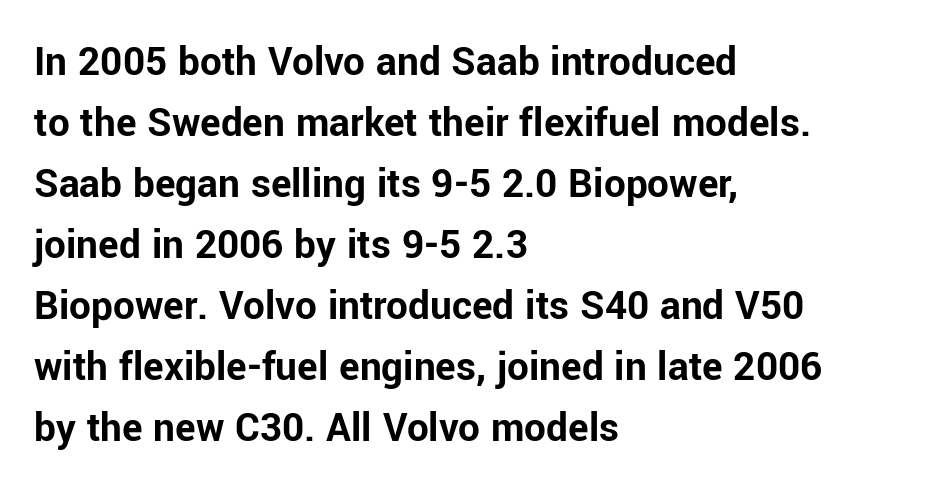
Q: Is the text bold? A: Yes.
Q: Is the text italic (slanted)? A: No, it is upright.
Q: Is the typeface a serif or a sans-serif typeface? A: Sans-serif.
Q: Is the text underlined? A: No.
Q: How is the paragraph aligned? A: Left-aligned.
Q: Is the spacing between letters normal or unusually wide? A: Normal.
Q: Is the spacing between lines tight, normal or loose? A: Normal.
Q: Width (condensed, normal, or wide)? A: Normal.
Q: Stroke contrast? A: Low.
Q: x-height? A: Medium.
Q: Monospaced? A: No.
